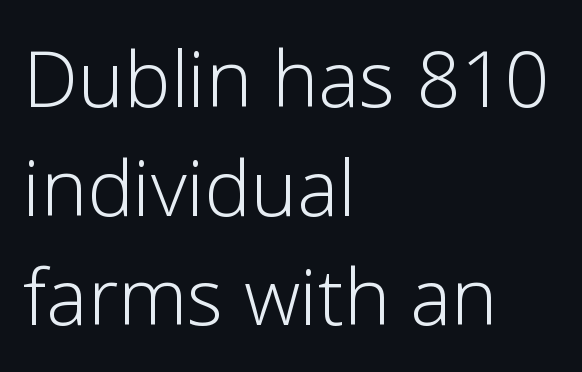
Q: Is the text bold? A: No.
Q: Is the text italic (slanted)? A: No, it is upright.
Q: Is the typeface a serif or a sans-serif typeface? A: Sans-serif.
Q: Is the text underlined? A: No.
Q: How is the paragraph aligned? A: Left-aligned.
Q: Is the spacing between letters normal or unusually wide? A: Normal.
Q: Is the spacing between lines tight, normal or loose? A: Normal.
Q: Width (condensed, normal, or wide)? A: Normal.
Q: Stroke contrast? A: Low.
Q: x-height? A: Medium.
Q: Monospaced? A: No.
